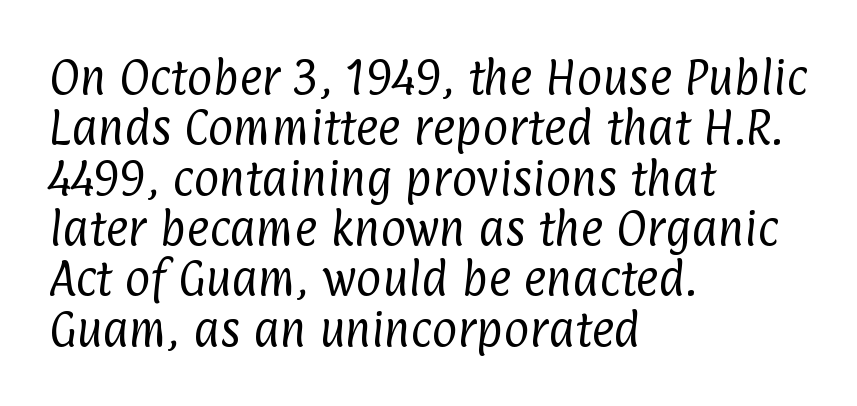
The image shows 39 px regular-weight, condensed sans-serif type; set left-aligned, normal line spacing (1.29x), normal letter spacing, not underlined; low stroke contrast and a medium x-height.
